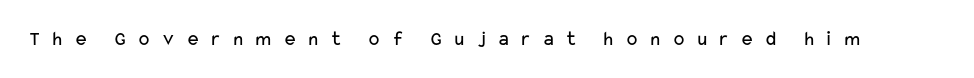
{"italic": "no", "bold": "no", "underline": "no", "letter_spacing": "wide", "letter_spacing_em": 0.46, "glyph_px": 21}
